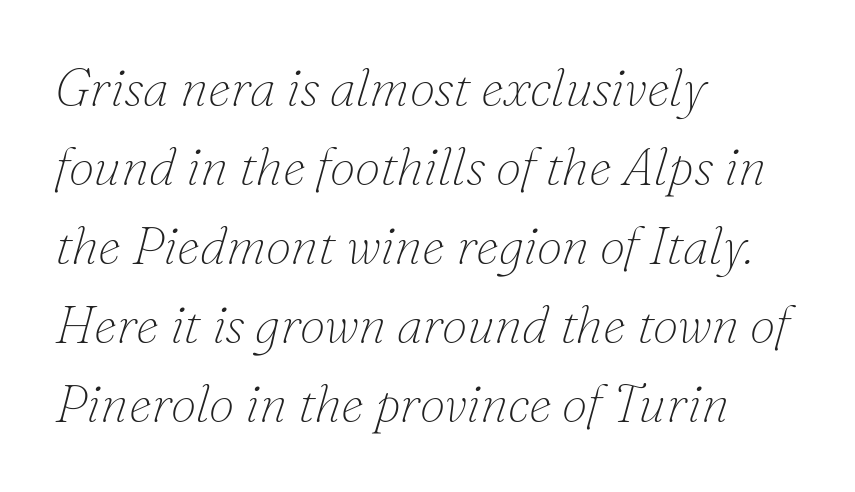
Q: Is the text bold? A: No.
Q: Is the text italic (slanted)? A: Yes, it leans right by about 16 degrees.
Q: Is the typeface a serif or a sans-serif typeface? A: Serif.
Q: Is the text underlined? A: No.
Q: How is the paragraph aligned? A: Left-aligned.
Q: Is the spacing between letters normal or unusually wide? A: Normal.
Q: Is the spacing between lines tight, normal or loose? A: Normal.
Q: Width (condensed, normal, or wide)? A: Normal.
Q: Stroke contrast? A: Low.
Q: x-height? A: Small.
Q: Monospaced? A: No.
